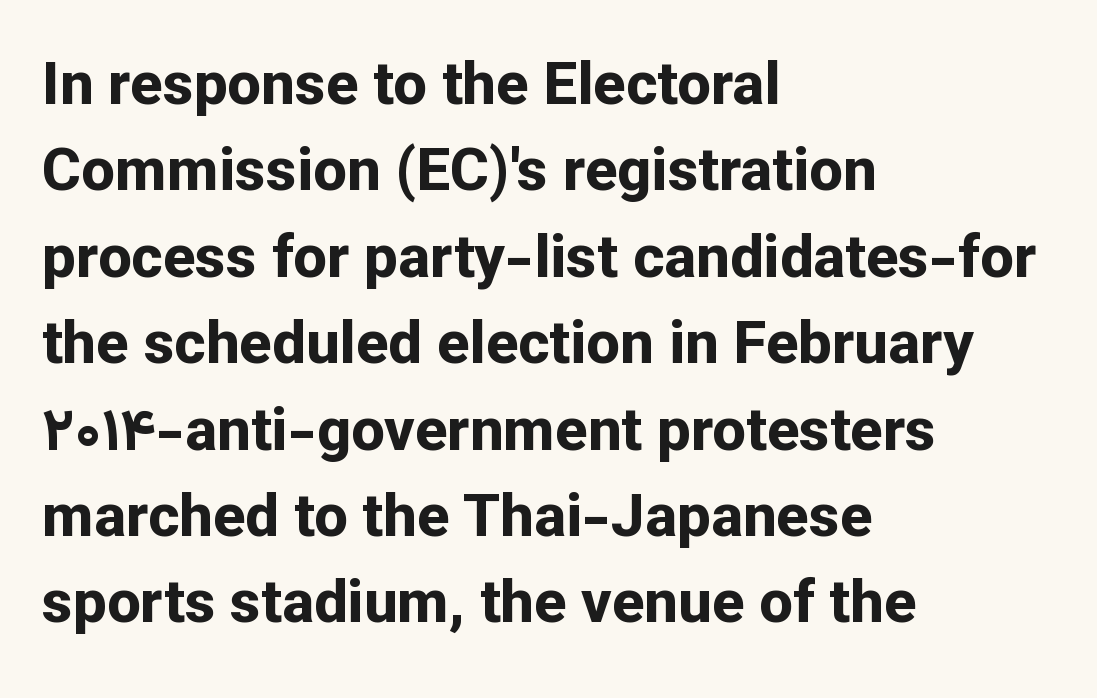
The image shows 60 px bold sans-serif type, upright; set left-aligned, normal line spacing (1.44x), normal letter spacing, not underlined; low stroke contrast and a medium x-height.
